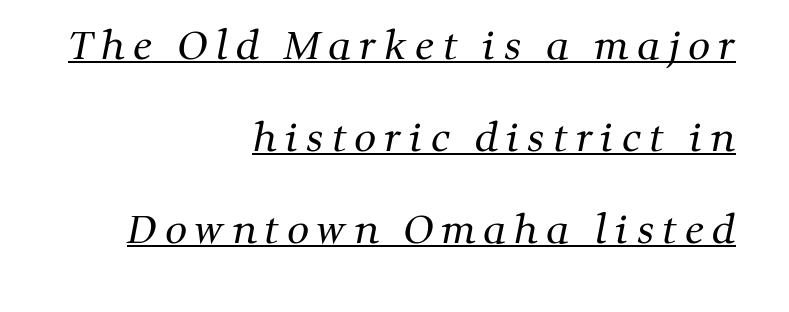
Q: Is the text bold? A: No.
Q: Is the typeface a serif or a sans-serif typeface? A: Serif.
Q: Is the text underlined? A: Yes.
Q: How is the paragraph aligned? A: Right-aligned.
Q: Is the spacing between letters normal or unusually wide? A: Unusually wide.
Q: Is the spacing between lines tight, normal or loose? A: Loose.
Q: Width (condensed, normal, or wide)? A: Normal.
Q: Stroke contrast? A: Medium.
Q: x-height? A: Medium.
Q: Monospaced? A: No.
